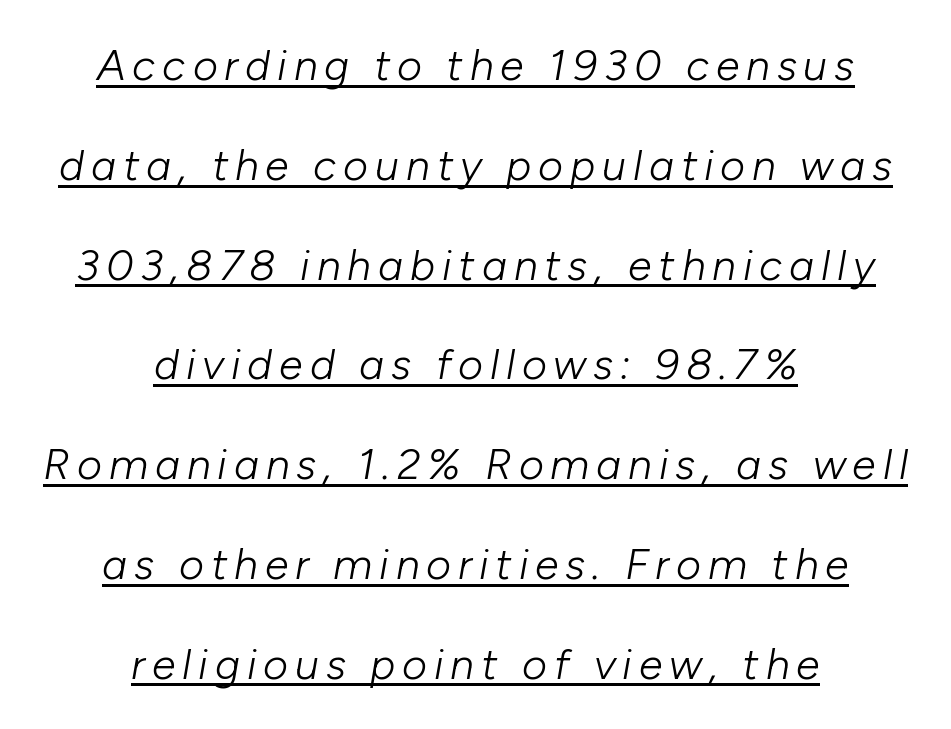
Each stroke keeps to a modest, everyday thickness or less. One glance says open: line gaps are wider than usual. Centered paragraph, ragged on both sides. Spacing verdict: proportional, widths tailored to each character. The lettering tilts uniformly, giving the passage an italic look. Underlining? Definitely there.
